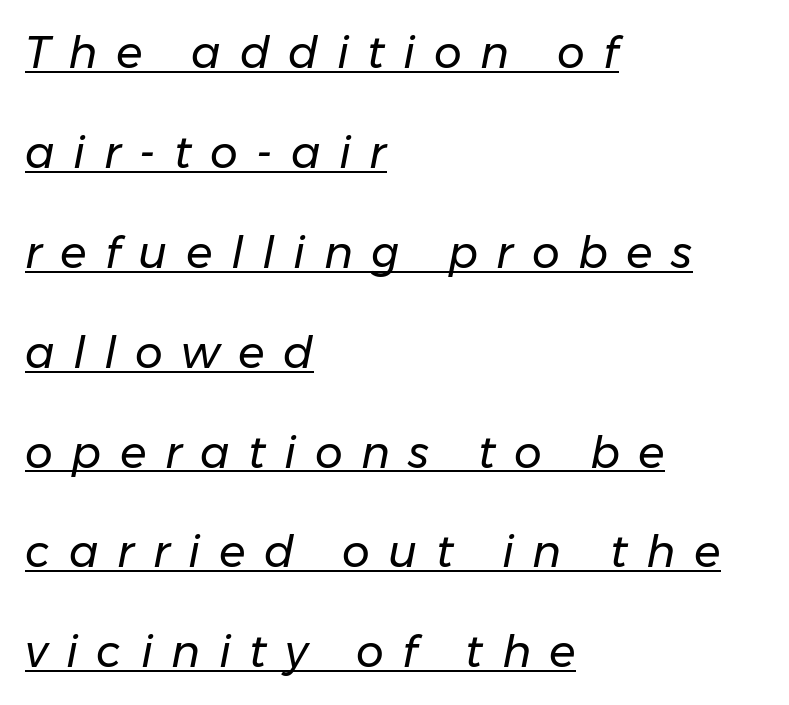
{"italic": "yes", "lean": "right", "slant_degrees": 11, "bold": "no", "weight": "regular", "width": "normal", "stroke_contrast": "low", "x_height": "medium", "monospaced": "no", "underline": "yes", "align": "left", "line_spacing": "loose", "line_spacing_ratio": 2.27, "letter_spacing": "wide", "letter_spacing_em": 0.42, "glyph_px": 44}
